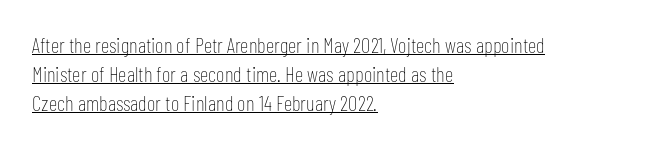
Q: Is the text bold? A: No.
Q: Is the text italic (slanted)? A: No, it is upright.
Q: Is the text underlined? A: Yes.
Q: How is the paragraph aligned? A: Left-aligned.
Q: Is the spacing between letters normal or unusually wide? A: Normal.
Q: Is the spacing between lines tight, normal or loose? A: Normal.
